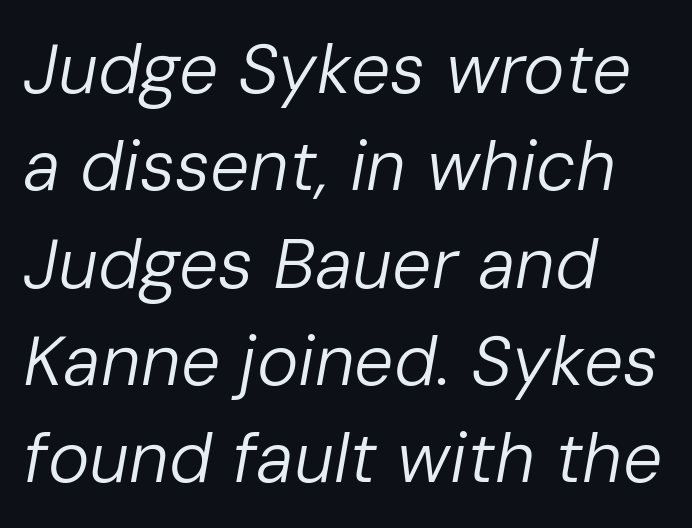
This sample keeps an unexceptional amount of space between lines. The characters are drawn with everyday or finer stroke widths. The type is set solid horizontally, with unmodified tracking. This sample is left-justified, so line endings fall wherever the words run out.
